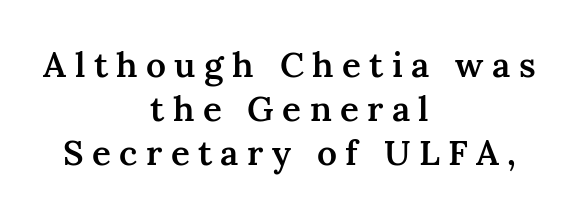
{"serif": "yes", "italic": "no", "bold": "semi", "weight": "semibold", "width": "normal", "stroke_contrast": "medium", "x_height": "medium", "monospaced": "no", "underline": "no", "align": "center", "line_spacing": "normal", "line_spacing_ratio": 1.26, "letter_spacing": "wide", "letter_spacing_em": 0.24, "glyph_px": 35}
